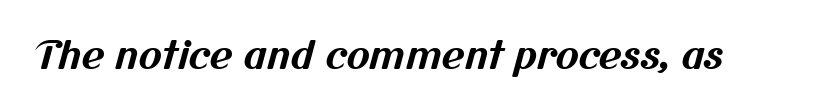
{"serif": "no", "bold": "yes", "weight": "bold", "width": "normal", "stroke_contrast": "medium", "x_height": "medium", "monospaced": "no", "underline": "no", "letter_spacing": "normal", "letter_spacing_em": 0.0, "glyph_px": 39}
